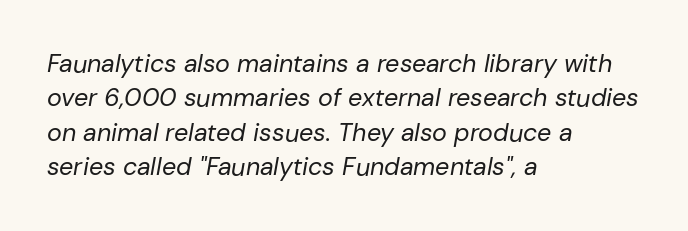
Q: Is the text bold? A: No.
Q: Is the text italic (slanted)? A: Yes, it leans right by about 10 degrees.
Q: Is the text underlined? A: No.
Q: How is the paragraph aligned? A: Left-aligned.
Q: Is the spacing between letters normal or unusually wide? A: Normal.
Q: Is the spacing between lines tight, normal or loose? A: Normal.
